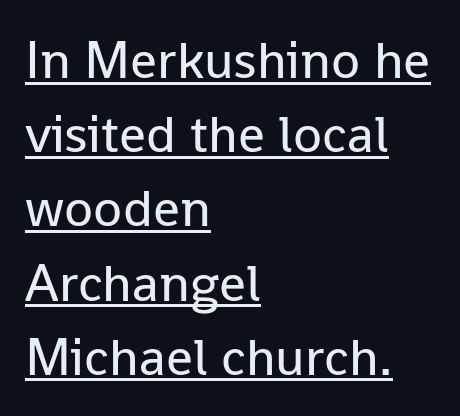
Normally led — the rows are evenly, conventionally spaced. What decoration does the sample have? An underline. To sum up the face: it is a sans, with no serifs. Varying glyph widths throughout — classic text-font behaviour.
